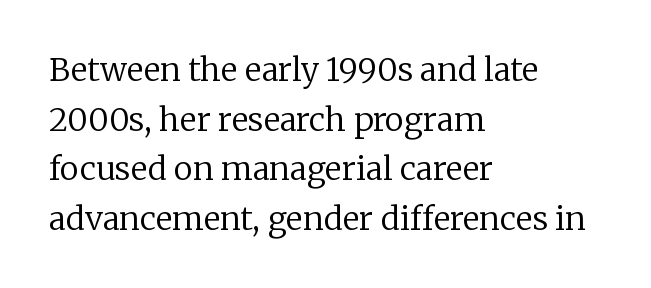
The image shows 32 px regular-weight serif type, upright; set left-aligned, normal line spacing (1.55x), normal letter spacing, not underlined; low stroke contrast and a medium x-height.
